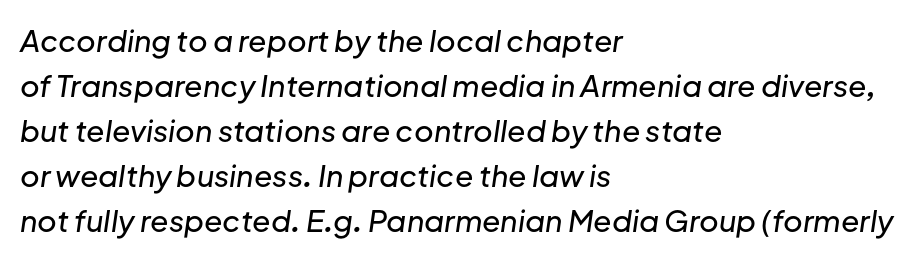
Q: Is the text italic (slanted)? A: Yes, it leans right by about 8 degrees.
Q: Is the text underlined? A: No.
Q: How is the paragraph aligned? A: Left-aligned.
Q: Is the spacing between letters normal or unusually wide? A: Normal.
Q: Is the spacing between lines tight, normal or loose? A: Normal.
Q: Width (condensed, normal, or wide)? A: Normal.
Q: Stroke contrast? A: Low.
Q: x-height? A: Medium.
Q: Monospaced? A: No.
